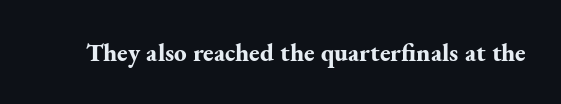
{"italic": "no", "bold": "yes", "underline": "no", "letter_spacing": "normal", "letter_spacing_em": 0.0, "glyph_px": 25}
